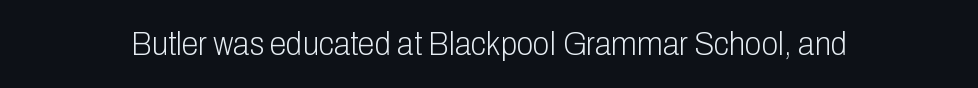
The image shows 34 px light, condensed sans-serif type, upright; set normal letter spacing, not underlined; low stroke contrast and a medium x-height.
